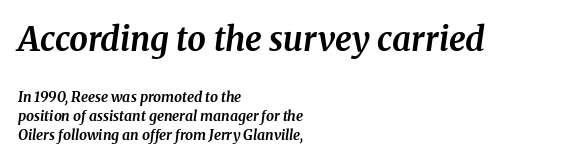
The image shows 33 px bold serif type, italic (leaning right); set left-aligned, normal line spacing (1.33x), normal letter spacing, not underlined; the first (top) block is 2.36x larger; medium stroke contrast and a medium x-height.
